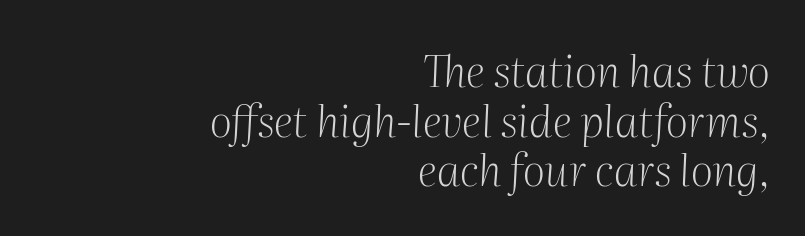
The image shows 44 px light serif type, italic (leaning right); set right-aligned, tight line spacing (1.13x), normal letter spacing, not underlined; medium stroke contrast and a medium x-height.
